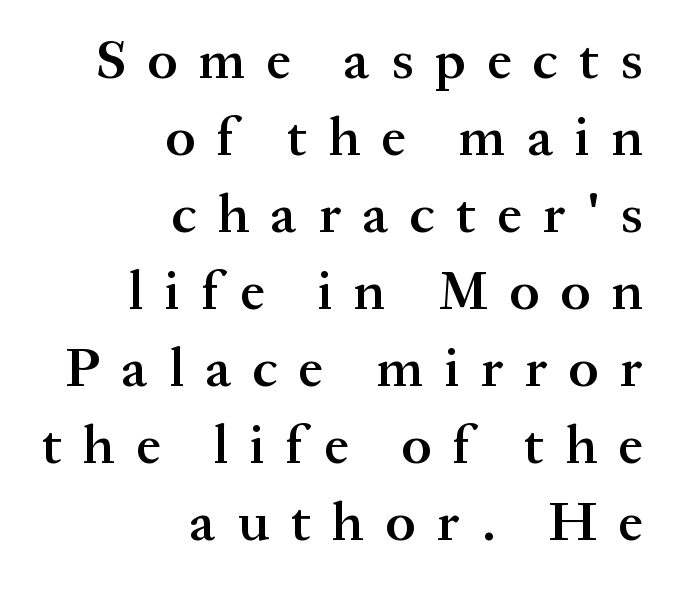
{"serif": "yes", "italic": "no", "bold": "semi", "weight": "semibold", "width": "normal", "stroke_contrast": "medium", "x_height": "medium", "monospaced": "no", "underline": "no", "align": "right", "line_spacing": "normal", "line_spacing_ratio": 1.4, "letter_spacing": "wide", "letter_spacing_em": 0.39, "glyph_px": 55}
